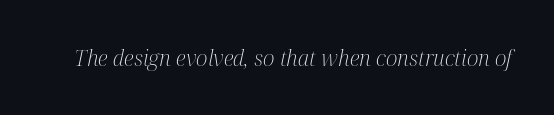
Q: Is the text bold? A: No.
Q: Is the text italic (slanted)? A: Yes, it leans right by about 12 degrees.
Q: Is the text underlined? A: No.
Q: Is the spacing between letters normal or unusually wide? A: Normal.
